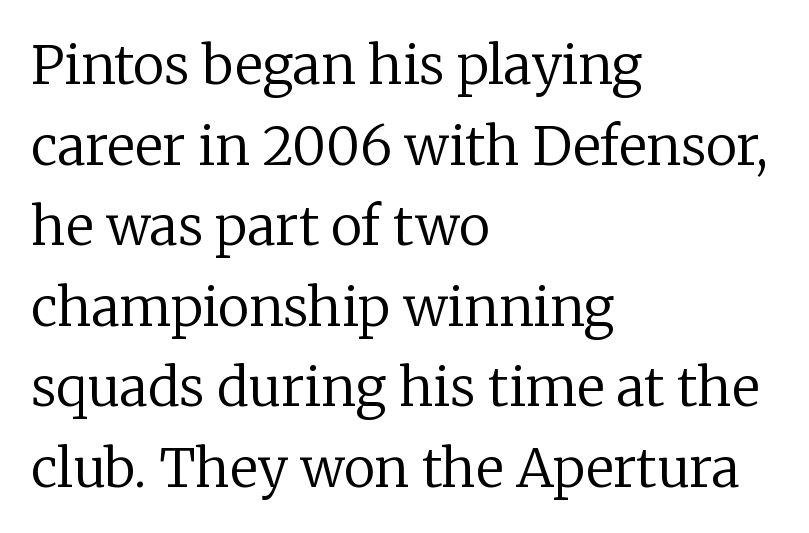
Q: Is the text bold? A: No.
Q: Is the text italic (slanted)? A: No, it is upright.
Q: Is the typeface a serif or a sans-serif typeface? A: Serif.
Q: Is the text underlined? A: No.
Q: How is the paragraph aligned? A: Left-aligned.
Q: Is the spacing between letters normal or unusually wide? A: Normal.
Q: Is the spacing between lines tight, normal or loose? A: Normal.
Q: Width (condensed, normal, or wide)? A: Normal.
Q: Stroke contrast? A: Low.
Q: x-height? A: Medium.
Q: Monospaced? A: No.
